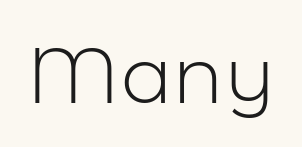
Q: Is the text bold? A: No.
Q: Is the text italic (slanted)? A: No, it is upright.
Q: Is the typeface a serif or a sans-serif typeface? A: Sans-serif.
Q: Is the text underlined? A: No.
Q: Is the spacing between letters normal or unusually wide? A: Normal.
Q: Width (condensed, normal, or wide)? A: Normal.
Q: Stroke contrast? A: Low.
Q: x-height? A: Medium.
Q: Monospaced? A: No.
